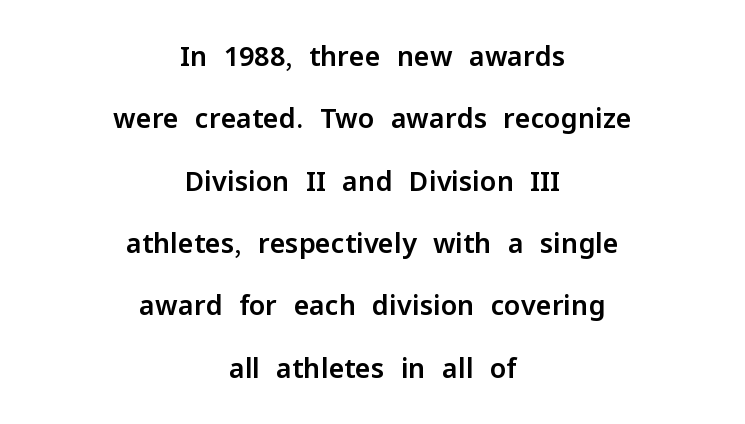
{"italic": "no", "underline": "no", "align": "center", "line_spacing": "loose", "line_spacing_ratio": 2.31, "letter_spacing": "normal", "letter_spacing_em": 0.0, "glyph_px": 27}
